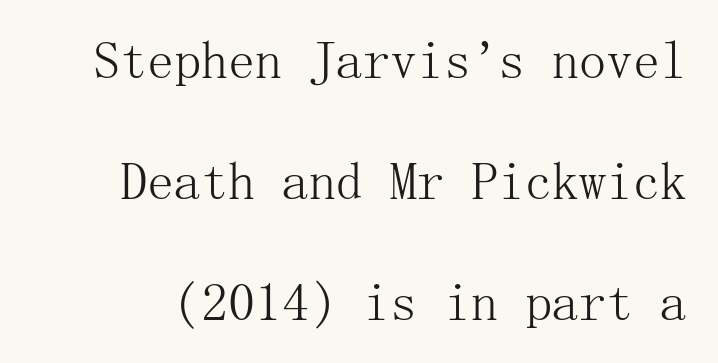
Nobody drew a line under any word here. Standard letterfit; no display-style spreading of the glyphs. Airy leading. Vertical stems look standard width or narrower in stroke. Every character sits straight up, as roman type does. I'd call this a serif setting — the letters wear small feet.
